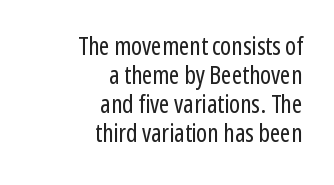
The space beneath each line is pristine and unruled. Tracking here is standard; glyphs follow each other at the usual distance. Every stem runs plumb, perpendicular to the baseline. Stroke mass is kept to a normal reading level or below. Right-aligned paragraph, ragged on the left.
